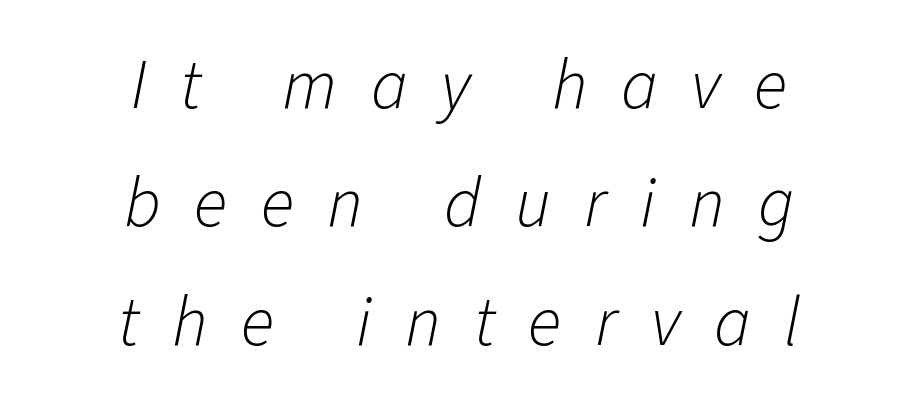
The image shows 70 px light type, italic (leaning right); set centered, normal line spacing (1.69x), unusually wide letter spacing (+0.48 em), not underlined; low stroke contrast and a medium x-height.
